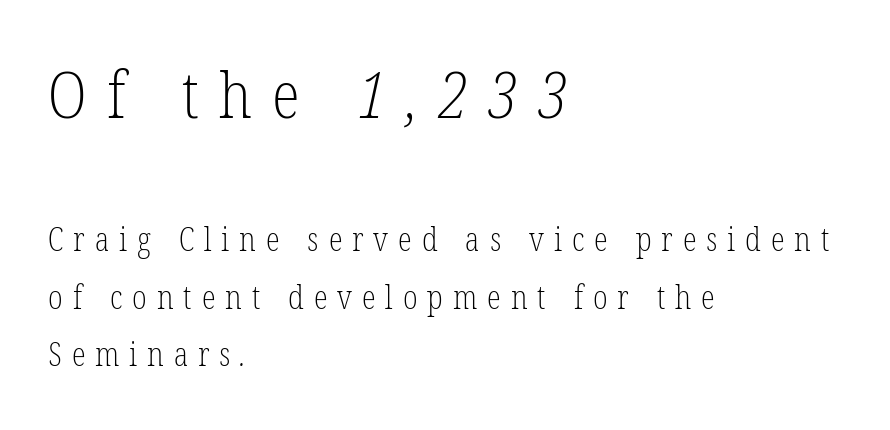
{"serif": "yes", "bold": "no", "weight": "light", "width": "condensed", "stroke_contrast": "low", "x_height": "medium", "monospaced": "no", "underline": "no", "align": "left", "line_spacing_ratio": 1.79, "letter_spacing": "wide", "letter_spacing_em": 0.31, "larger_block": "first", "size_ratio": 2.03, "glyph_px": 65}
